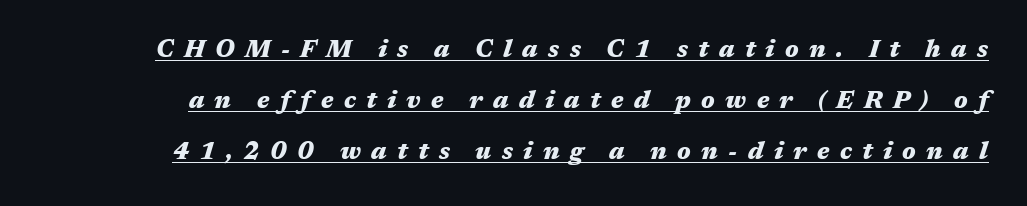
{"italic": "yes", "lean": "right", "slant_degrees": 17, "bold": "yes", "underline": "yes", "line_spacing": "loose", "line_spacing_ratio": 2.13, "letter_spacing": "wide", "letter_spacing_em": 0.43, "glyph_px": 24}
